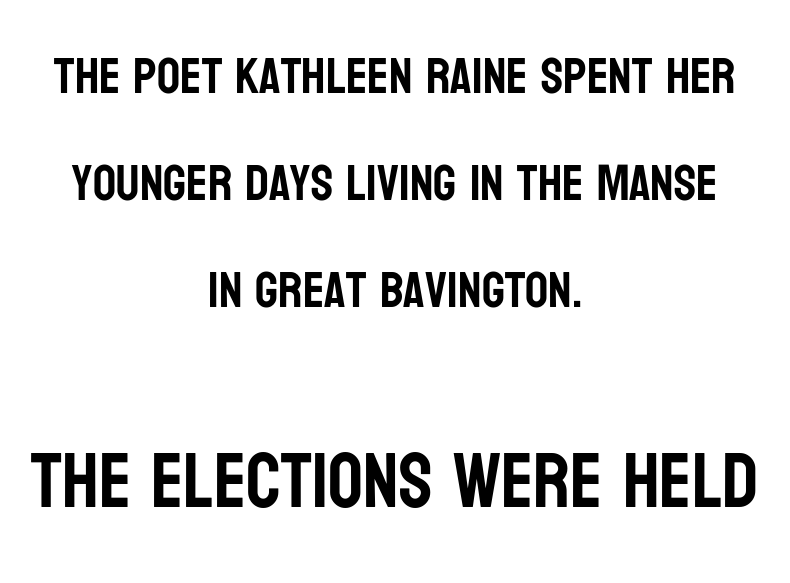
Q: Is the text italic (slanted)? A: No, it is upright.
Q: Is the typeface a serif or a sans-serif typeface? A: Sans-serif.
Q: Is the text underlined? A: No.
Q: How is the paragraph aligned? A: Centered.
Q: Is the spacing between letters normal or unusually wide? A: Normal.
Q: Is the spacing between lines tight, normal or loose? A: Loose.
Q: Which block of text is set in a larger size, the first (top) or the second (bottom)? A: The second (bottom) one.
Q: Width (condensed, normal, or wide)? A: Condensed.
Q: Stroke contrast? A: Low.
Q: x-height? A: Large.
Q: Monospaced? A: No.
